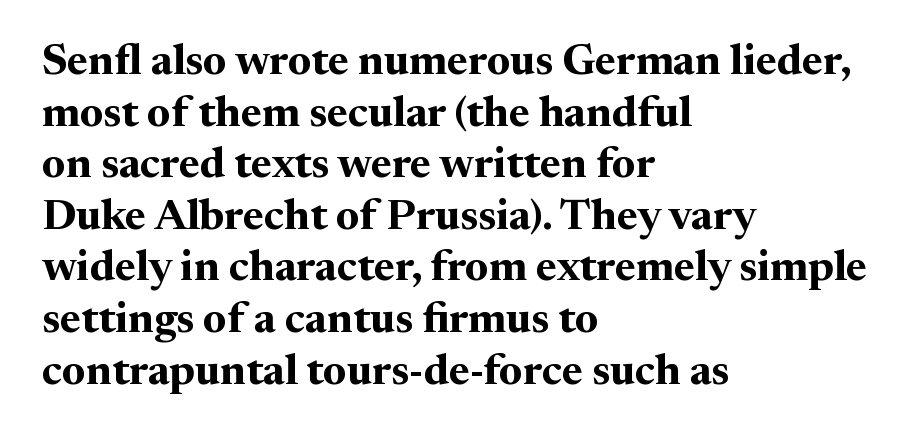
Q: Is the text bold? A: Yes.
Q: Is the text italic (slanted)? A: No, it is upright.
Q: Is the typeface a serif or a sans-serif typeface? A: Serif.
Q: Is the text underlined? A: No.
Q: How is the paragraph aligned? A: Left-aligned.
Q: Is the spacing between letters normal or unusually wide? A: Normal.
Q: Width (condensed, normal, or wide)? A: Normal.
Q: Stroke contrast? A: Medium.
Q: x-height? A: Medium.
Q: Monospaced? A: No.
